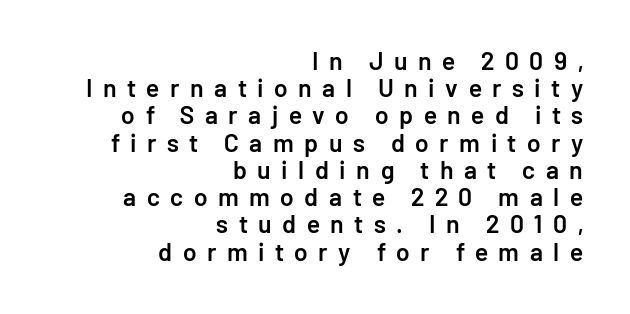
Q: Is the text bold? A: Semi-bold.
Q: Is the text italic (slanted)? A: No, it is upright.
Q: Is the text underlined? A: No.
Q: How is the paragraph aligned? A: Right-aligned.
Q: Is the spacing between letters normal or unusually wide? A: Unusually wide.
Q: Is the spacing between lines tight, normal or loose? A: Tight.
